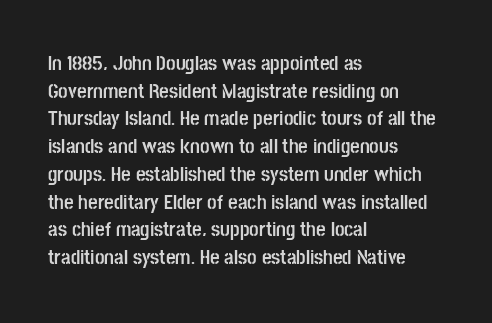
{"italic": "no", "bold": "yes", "underline": "no", "align": "left", "line_spacing": "normal", "line_spacing_ratio": 1.32, "letter_spacing": "normal", "letter_spacing_em": 0.0, "glyph_px": 21}
